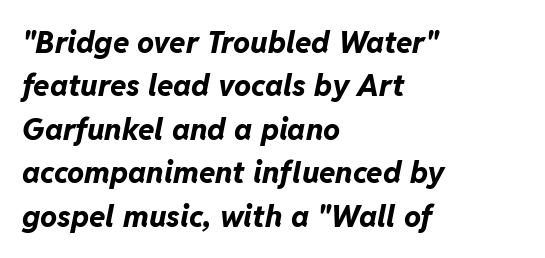
The image shows 30 px bold type, italic (leaning right); set left-aligned, normal line spacing (1.45x), normal letter spacing, not underlined; low stroke contrast and a medium x-height.
